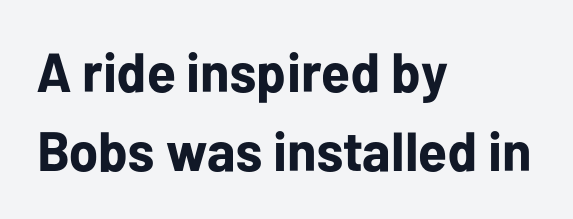
Q: Is the text bold? A: Yes.
Q: Is the text italic (slanted)? A: No, it is upright.
Q: Is the typeface a serif or a sans-serif typeface? A: Sans-serif.
Q: Is the text underlined? A: No.
Q: How is the paragraph aligned? A: Left-aligned.
Q: Is the spacing between letters normal or unusually wide? A: Normal.
Q: Is the spacing between lines tight, normal or loose? A: Normal.
Q: Width (condensed, normal, or wide)? A: Normal.
Q: Stroke contrast? A: Low.
Q: x-height? A: Medium.
Q: Monospaced? A: No.
